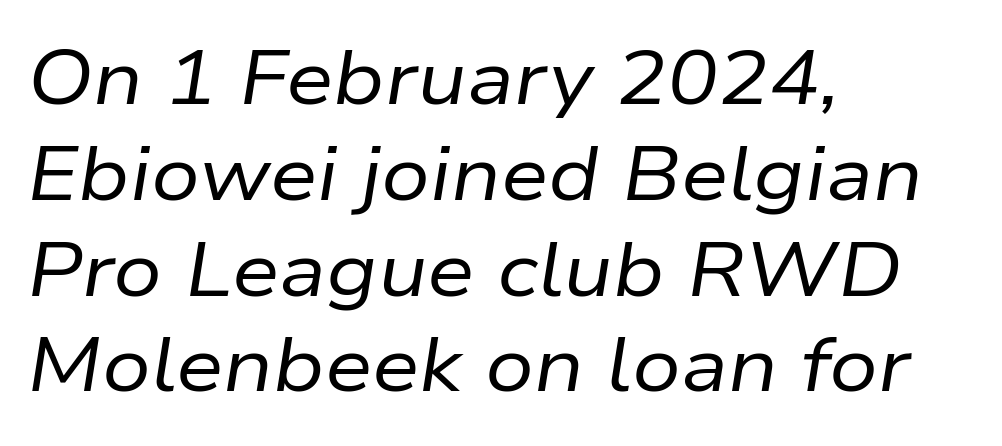
Q: Is the text bold? A: No.
Q: Is the text italic (slanted)? A: Yes, it leans right by about 9 degrees.
Q: Is the text underlined? A: No.
Q: How is the paragraph aligned? A: Left-aligned.
Q: Is the spacing between letters normal or unusually wide? A: Normal.
Q: Is the spacing between lines tight, normal or loose? A: Normal.
Q: Width (condensed, normal, or wide)? A: Normal.
Q: Stroke contrast? A: Low.
Q: x-height? A: Medium.
Q: Monospaced? A: No.
